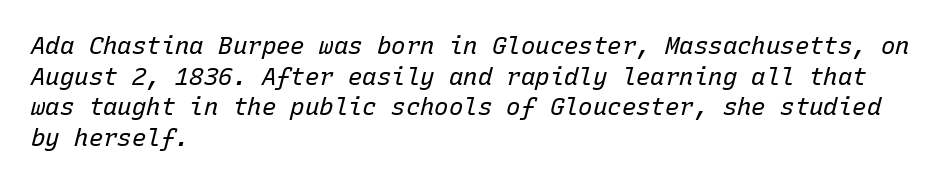
Q: Is the text bold? A: No.
Q: Is the text italic (slanted)? A: Yes, it leans right by about 15 degrees.
Q: Is the text underlined? A: No.
Q: How is the paragraph aligned? A: Left-aligned.
Q: Is the spacing between letters normal or unusually wide? A: Normal.
Q: Is the spacing between lines tight, normal or loose? A: Normal.
